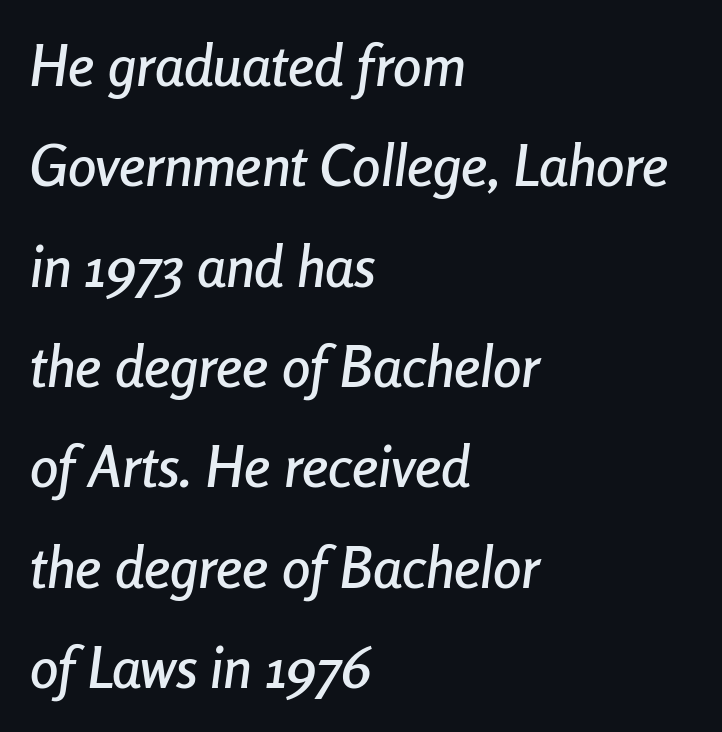
Q: Is the text italic (slanted)? A: Yes, it leans right by about 8 degrees.
Q: Is the text underlined? A: No.
Q: How is the paragraph aligned? A: Left-aligned.
Q: Is the spacing between letters normal or unusually wide? A: Normal.
Q: Width (condensed, normal, or wide)? A: Condensed.
Q: Stroke contrast? A: Low.
Q: x-height? A: Medium.
Q: Monospaced? A: No.
